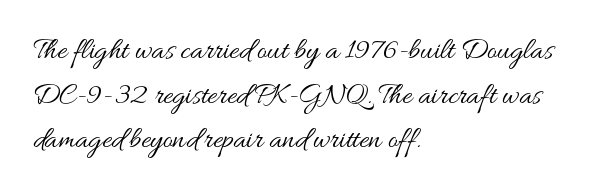
{"bold": "no", "weight": "regular", "width": "wide", "stroke_contrast": "medium", "x_height": "small", "monospaced": "no", "underline": "no", "align": "left", "line_spacing": "normal", "line_spacing_ratio": 1.49, "letter_spacing": "normal", "letter_spacing_em": 0.0, "glyph_px": 30}
